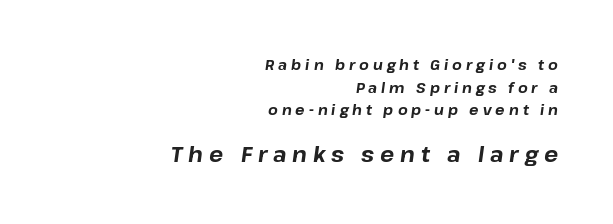
The image shows 21 px bold type, italic (leaning right); set right-aligned, normal line spacing (1.61x), unusually wide letter spacing (+0.28 em), not underlined; the second (bottom) block is 1.5x larger.
